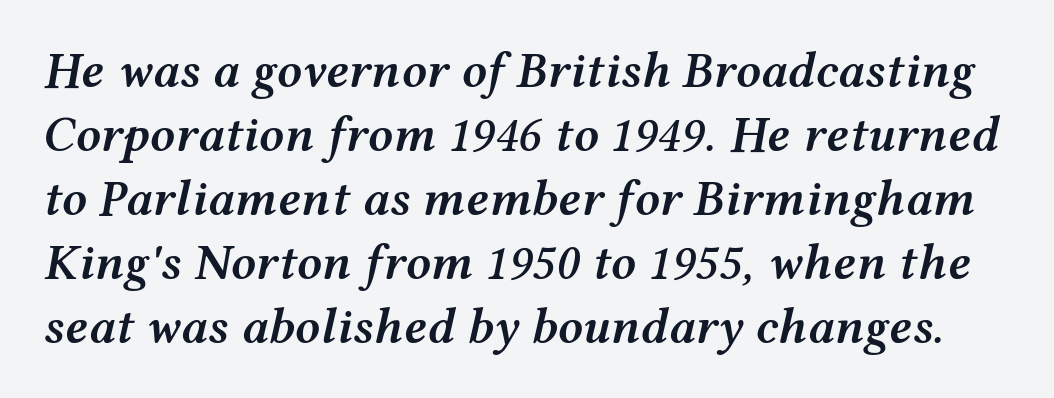
Q: Is the text bold? A: Semi-bold.
Q: Is the text italic (slanted)? A: Yes, it leans right by about 12 degrees.
Q: Is the text underlined? A: No.
Q: Is the spacing between letters normal or unusually wide? A: Normal.
Q: Is the spacing between lines tight, normal or loose? A: Normal.
Q: Width (condensed, normal, or wide)? A: Wide.
Q: Stroke contrast? A: Medium.
Q: x-height? A: Medium.
Q: Monospaced? A: No.
